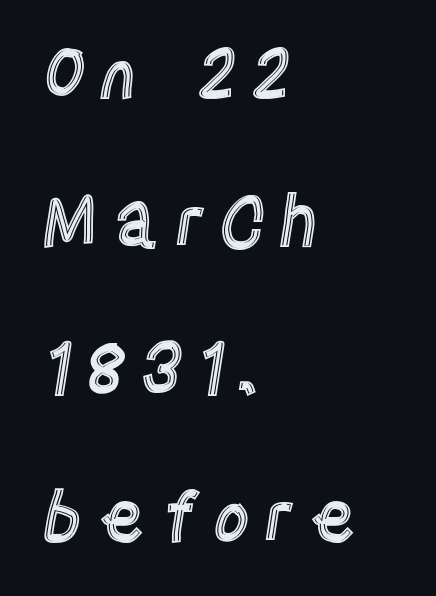
Q: Is the text italic (slanted)? A: Yes.
Q: Is the text underlined? A: No.
Q: How is the paragraph aligned? A: Left-aligned.
Q: Is the spacing between letters normal or unusually wide? A: Unusually wide.
Q: Is the spacing between lines tight, normal or loose? A: Loose.
Q: Width (condensed, normal, or wide)? A: Condensed.
Q: x-height? A: Large.
Q: Monospaced? A: No.
